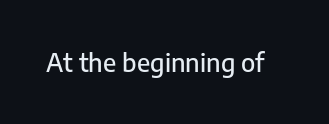
Q: Is the text italic (slanted)? A: No, it is upright.
Q: Is the text underlined? A: No.
Q: Is the spacing between letters normal or unusually wide? A: Normal.
